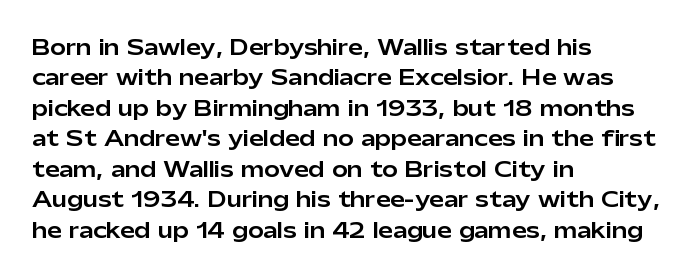
Q: Is the text italic (slanted)? A: No, it is upright.
Q: Is the text underlined? A: No.
Q: How is the paragraph aligned? A: Left-aligned.
Q: Is the spacing between letters normal or unusually wide? A: Normal.
Q: Is the spacing between lines tight, normal or loose? A: Normal.
